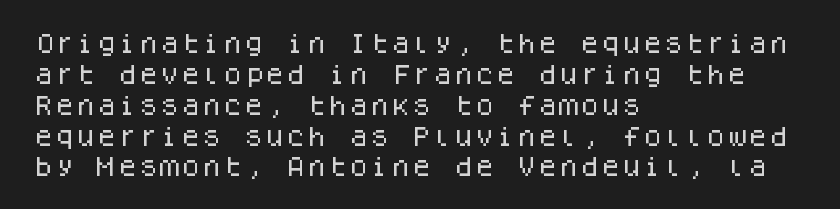
{"italic": "no", "underline": "no", "align": "left", "line_spacing": "normal", "line_spacing_ratio": 1.47, "letter_spacing": "normal", "letter_spacing_em": 0.0, "glyph_px": 21}
